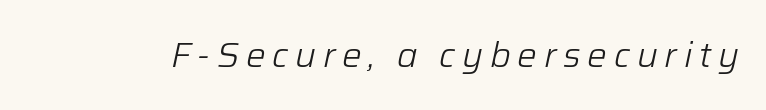
{"italic": "yes", "lean": "right", "slant_degrees": 12, "bold": "no", "weight": "light", "width": "normal", "stroke_contrast": "low", "x_height": "medium", "monospaced": "no", "underline": "no", "glyph_px": 35}
